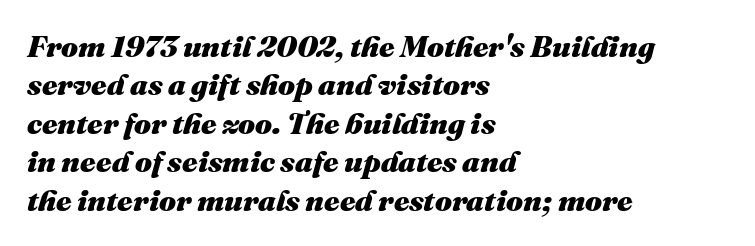
Italic? Definitely — the glyphs are oblique. Is the block centered? No — it sits flush against the left margin. The passage shown is typed in a proportional face where columns would drift. The lines sit at an ordinary, default distance from one another.
